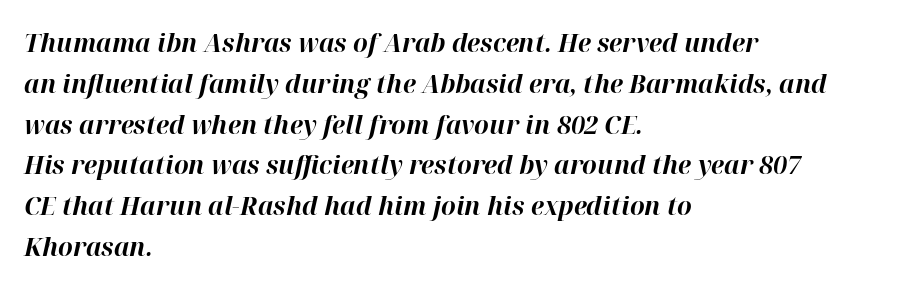
The image shows 26 px bold type, italic (leaning right); set left-aligned, normal line spacing (1.57x), normal letter spacing, not underlined.
